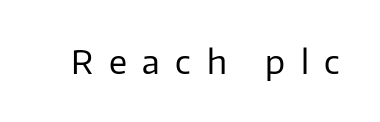
Style check: upright. Loose tracking; the words dissolve into strings of separated letters. A sans-serif font was chosen for this passage. The characters are drawn with everyday or finer stroke widths. Check under the words: just untouched page. Varying glyph widths throughout — classic text-font behaviour.
